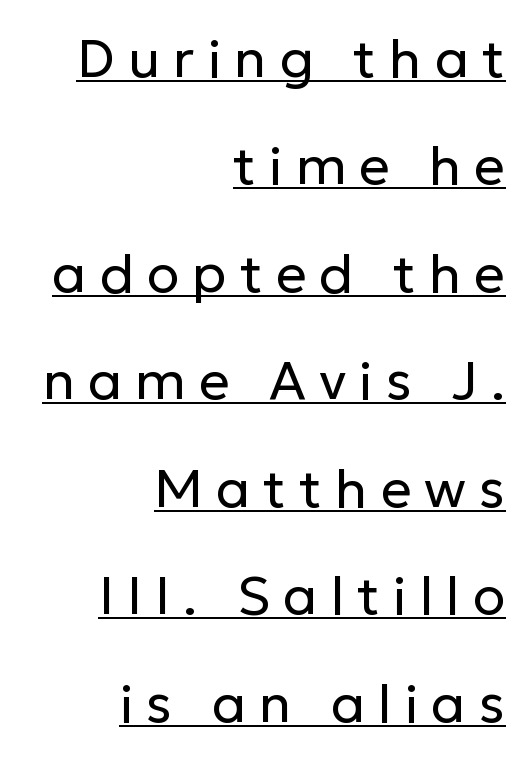
The face looks like a standard text weight, possibly lighter. The designer went with a sans here, leaving each stem footless. The designer dialed line spacing up above the default. In designer terms, the underline attribute is active on this setting.
